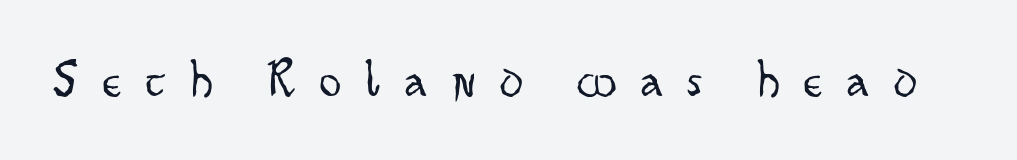
{"serif": "no", "italic": "no", "bold": "no", "weight": "light", "width": "condensed", "stroke_contrast": "low", "x_height": "small", "monospaced": "no", "underline": "no", "letter_spacing": "wide", "letter_spacing_em": 0.47, "glyph_px": 53}
